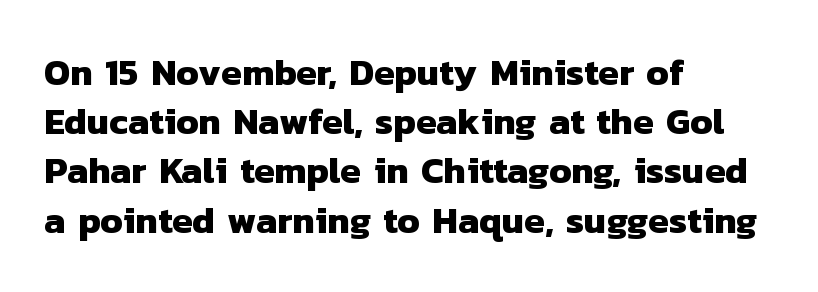
Look at the bottom of the vertical strokes: they stop flat, with no serifs. How are the letters spaced? Ordinarily, with no added tracking. Looks like regular typesetting: each glyph gets only the width it needs. Visually the block forms a straight wall on the left and a jagged coastline on the right. Glance below the letters and you will spot only blank space.
